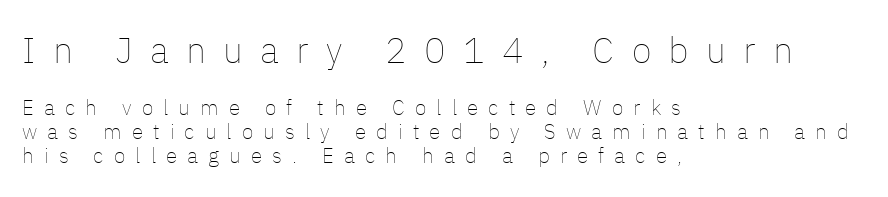
This is roman type, the default non-slanted kind. Large over small — that's the arrangement of the two blocks here. Visually the block forms a straight wall on the left and a jagged coastline on the right. Stems and bowls with no extra thickness — not bold. Caption: expanded tracking, letters set apart. The face used here is proportionally spaced, like ordinary book or web type.
